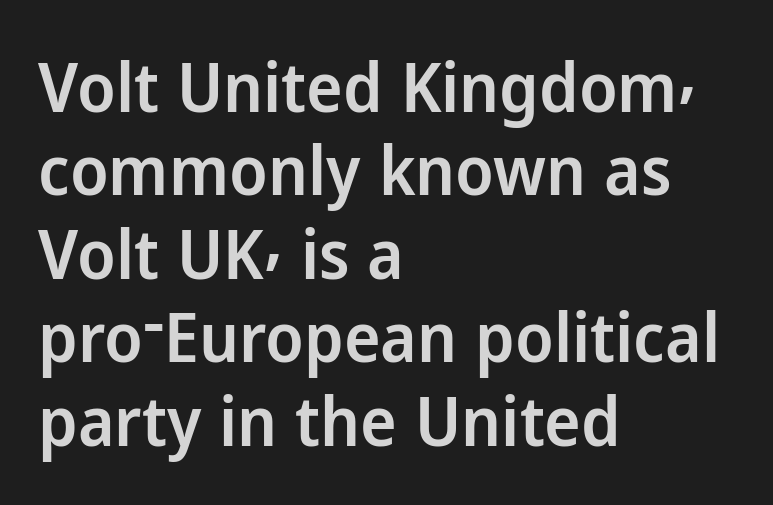
The image shows 69 px semibold sans-serif type, upright; set left-aligned, line spacing 1.21x, normal letter spacing, not underlined; low stroke contrast and a medium x-height.
